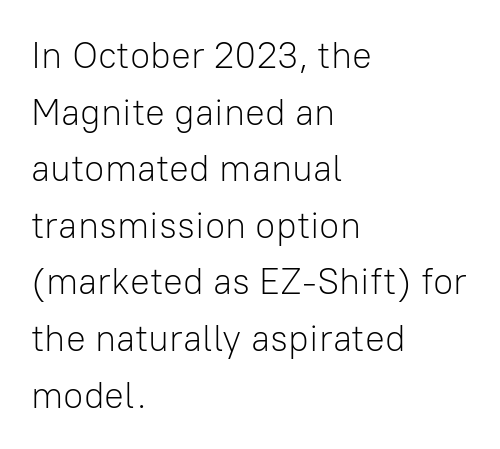
Q: Is the text bold? A: No.
Q: Is the text italic (slanted)? A: No, it is upright.
Q: Is the typeface a serif or a sans-serif typeface? A: Sans-serif.
Q: Is the text underlined? A: No.
Q: How is the paragraph aligned? A: Left-aligned.
Q: Is the spacing between letters normal or unusually wide? A: Normal.
Q: Is the spacing between lines tight, normal or loose? A: Normal.
Q: Width (condensed, normal, or wide)? A: Normal.
Q: Stroke contrast? A: Low.
Q: x-height? A: Medium.
Q: Monospaced? A: No.
